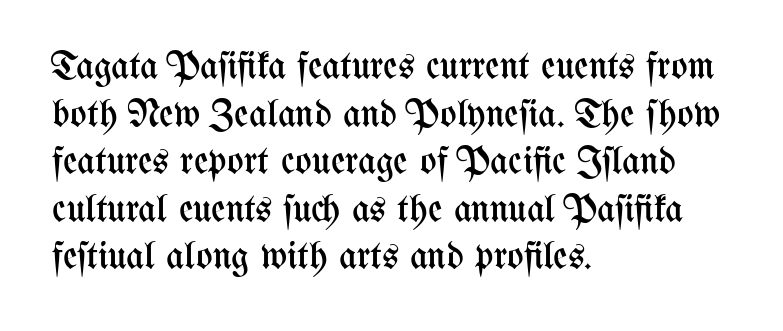
Summary of weight: not heavy and not bold. Bare-footed words on every line. The lettering stays uniformly vertical, giving the passage a roman look. The setting favours the left margin, as ordinary paragraphs usually do. Observe the ordinary spacing: letters are neighbours, not strangers. The face used here is proportionally spaced, like ordinary book or web type.
